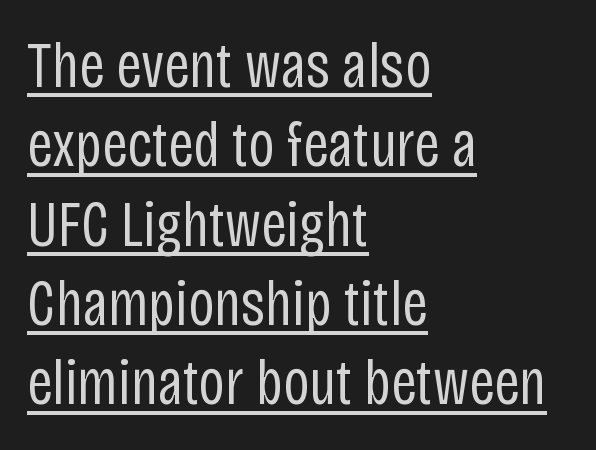
Q: Is the text bold? A: No.
Q: Is the text italic (slanted)? A: No, it is upright.
Q: Is the typeface a serif or a sans-serif typeface? A: Sans-serif.
Q: Is the text underlined? A: Yes.
Q: How is the paragraph aligned? A: Left-aligned.
Q: Is the spacing between letters normal or unusually wide? A: Normal.
Q: Width (condensed, normal, or wide)? A: Condensed.
Q: Stroke contrast? A: Low.
Q: x-height? A: Large.
Q: Monospaced? A: No.
